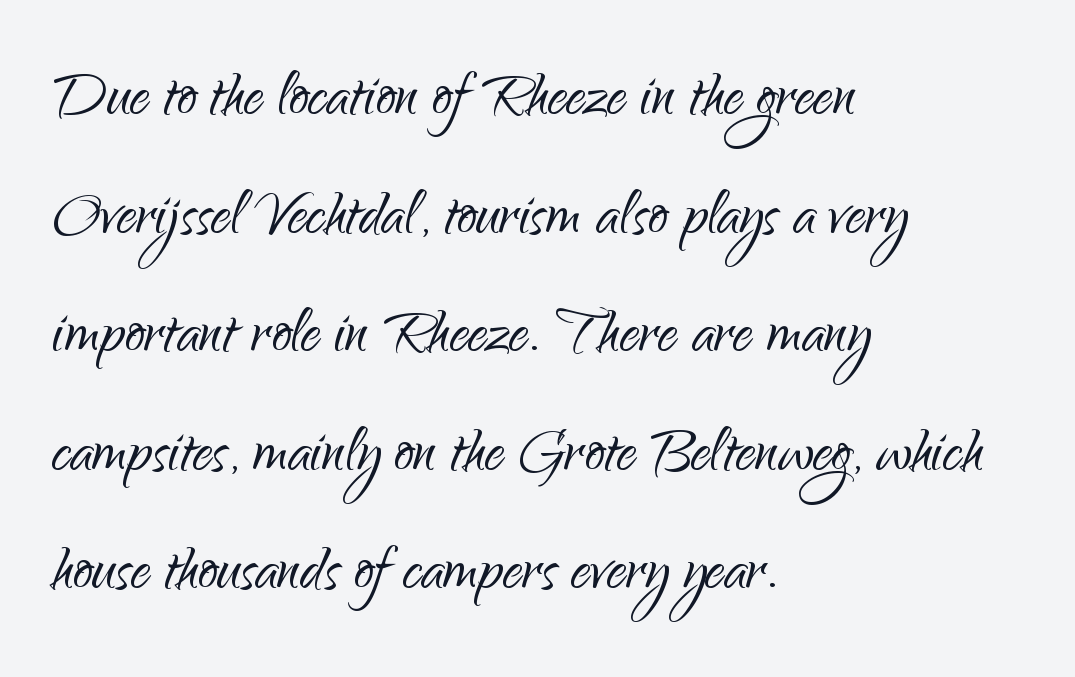
Q: Is the text bold? A: No.
Q: Is the text italic (slanted)? A: Yes.
Q: Is the typeface a serif or a sans-serif typeface? A: Sans-serif.
Q: Is the text underlined? A: No.
Q: How is the paragraph aligned? A: Left-aligned.
Q: Is the spacing between letters normal or unusually wide? A: Normal.
Q: Is the spacing between lines tight, normal or loose? A: Normal.
Q: Width (condensed, normal, or wide)? A: Normal.
Q: Stroke contrast? A: Low.
Q: x-height? A: Small.
Q: Monospaced? A: No.
